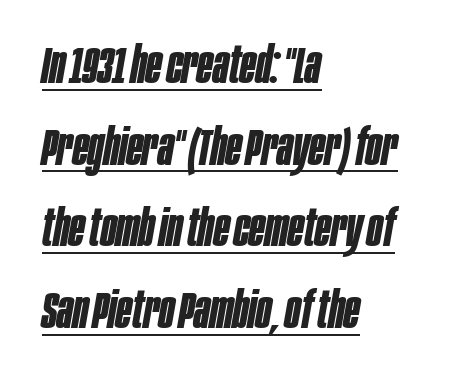
Q: Is the text bold? A: Yes.
Q: Is the text italic (slanted)? A: Yes, it leans right by about 10 degrees.
Q: Is the text underlined? A: Yes.
Q: How is the paragraph aligned? A: Left-aligned.
Q: Is the spacing between letters normal or unusually wide? A: Normal.
Q: Is the spacing between lines tight, normal or loose? A: Normal.
Q: Width (condensed, normal, or wide)? A: Condensed.
Q: Stroke contrast? A: Low.
Q: x-height? A: Large.
Q: Monospaced? A: No.
